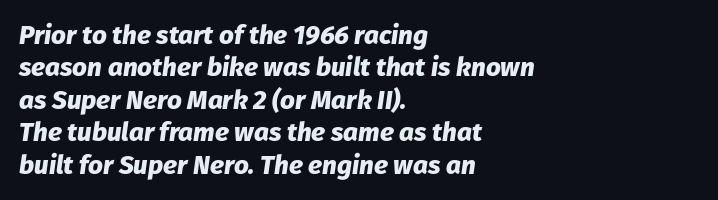
The image shows 26 px bold type, italic (leaning right); set left-aligned, normal line spacing (1.25x), normal letter spacing, not underlined.
